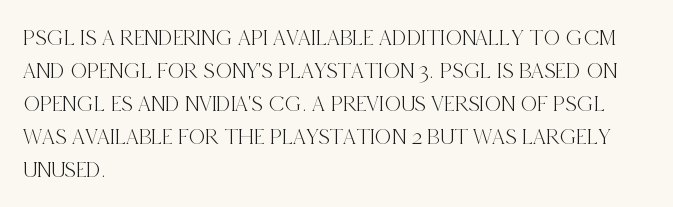
{"italic": "no", "underline": "no", "align": "left", "line_spacing": "normal", "line_spacing_ratio": 1.43, "letter_spacing": "normal", "letter_spacing_em": 0.0, "glyph_px": 23}
